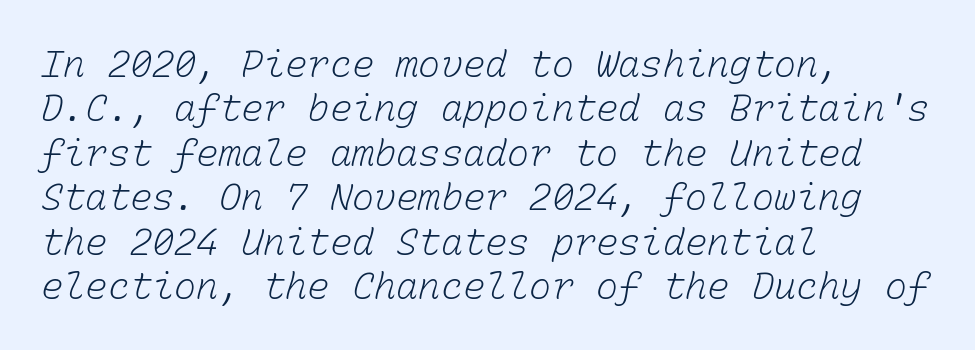
Q: Is the text bold? A: No.
Q: Is the text underlined? A: No.
Q: How is the paragraph aligned? A: Left-aligned.
Q: Is the spacing between letters normal or unusually wide? A: Normal.
Q: Width (condensed, normal, or wide)? A: Normal.
Q: Stroke contrast? A: Low.
Q: x-height? A: Medium.
Q: Monospaced? A: Yes.
